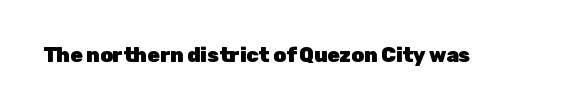
The image shows 20 px bold type, upright; set normal letter spacing, not underlined.
